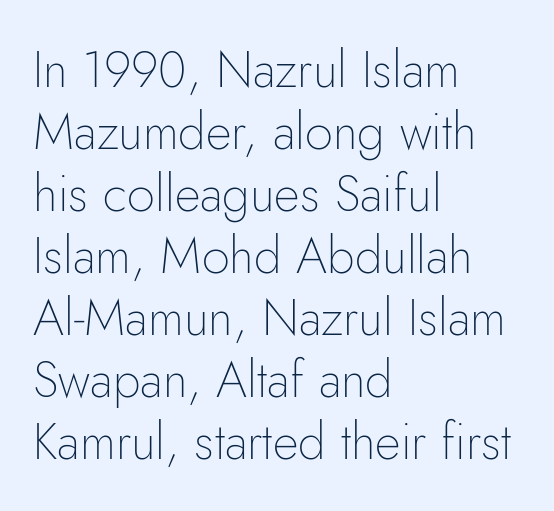
{"serif": "no", "italic": "no", "bold": "no", "weight": "thin", "width": "normal", "stroke_contrast": "low", "x_height": "small", "monospaced": "no", "underline": "no", "align": "left", "line_spacing_ratio": 1.24, "letter_spacing": "normal", "letter_spacing_em": 0.0, "glyph_px": 50}
